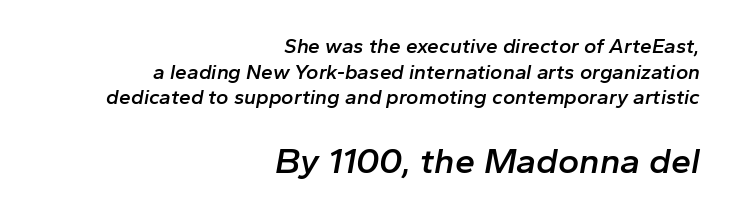
The image shows 36 px semibold type, italic (leaning right); set right-aligned, line spacing 1.22x, normal letter spacing, not underlined; the second (bottom) block is 1.71x larger; low stroke contrast and a medium x-height.
